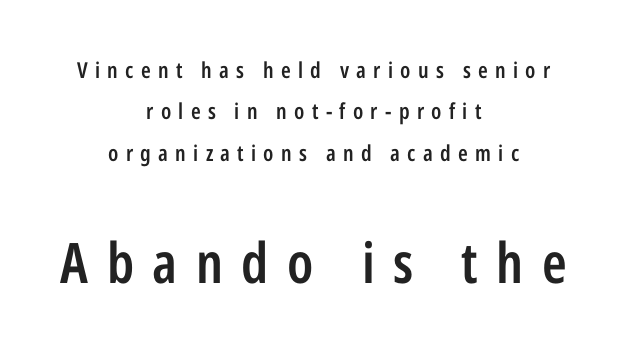
Q: Is the text bold? A: Semi-bold.
Q: Is the text italic (slanted)? A: No, it is upright.
Q: Is the typeface a serif or a sans-serif typeface? A: Sans-serif.
Q: Is the text underlined? A: No.
Q: How is the paragraph aligned? A: Centered.
Q: Is the spacing between letters normal or unusually wide? A: Unusually wide.
Q: Which block of text is set in a larger size, the first (top) or the second (bottom)? A: The second (bottom) one.
Q: Width (condensed, normal, or wide)? A: Condensed.
Q: Stroke contrast? A: Low.
Q: x-height? A: Medium.
Q: Monospaced? A: No.
